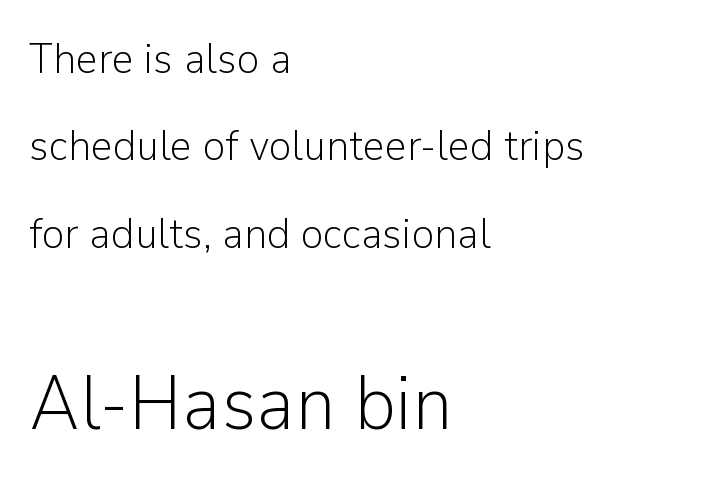
{"serif": "no", "italic": "no", "bold": "no", "weight": "light", "width": "normal", "stroke_contrast": "low", "x_height": "medium", "monospaced": "no", "underline": "no", "align": "left", "line_spacing": "loose", "line_spacing_ratio": 2.03, "letter_spacing": "normal", "letter_spacing_em": 0.0, "larger_block": "second", "size_ratio": 1.77, "glyph_px": 76}
